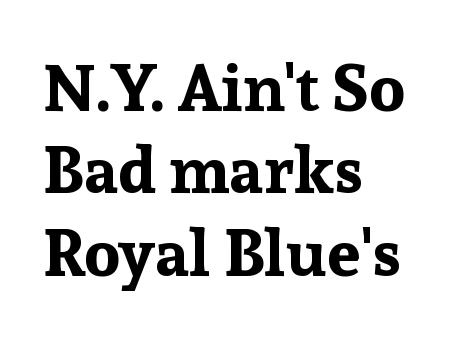
The image shows 66 px bold serif type, upright; set left-aligned, normal line spacing (1.25x), normal letter spacing, not underlined; low stroke contrast and a medium x-height.
